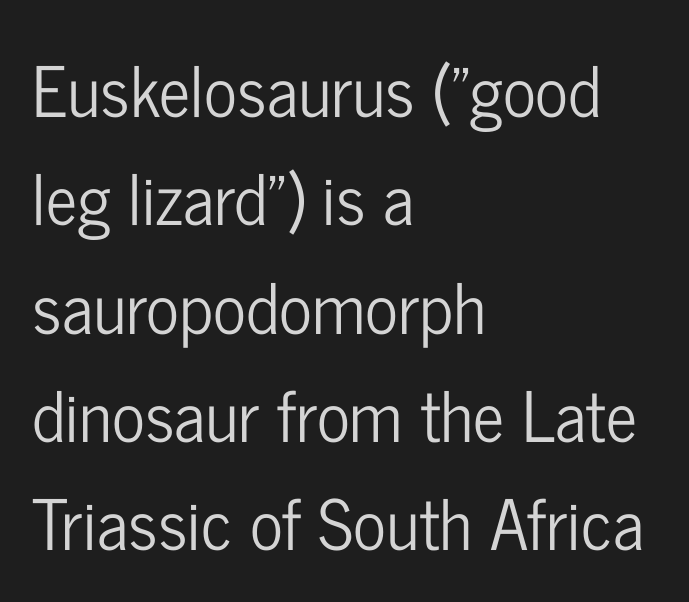
Q: Is the text italic (slanted)? A: No, it is upright.
Q: Is the typeface a serif or a sans-serif typeface? A: Sans-serif.
Q: Is the text underlined? A: No.
Q: How is the paragraph aligned? A: Left-aligned.
Q: Is the spacing between letters normal or unusually wide? A: Normal.
Q: Is the spacing between lines tight, normal or loose? A: Normal.
Q: Width (condensed, normal, or wide)? A: Condensed.
Q: Stroke contrast? A: Low.
Q: x-height? A: Medium.
Q: Monospaced? A: No.
